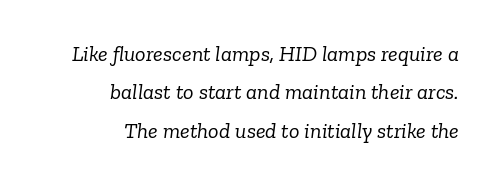
{"italic": "yes", "lean": "right", "slant_degrees": 6, "bold": "no", "underline": "no", "align": "right", "line_spacing_ratio": 1.74, "letter_spacing": "normal", "letter_spacing_em": 0.0, "glyph_px": 22}
